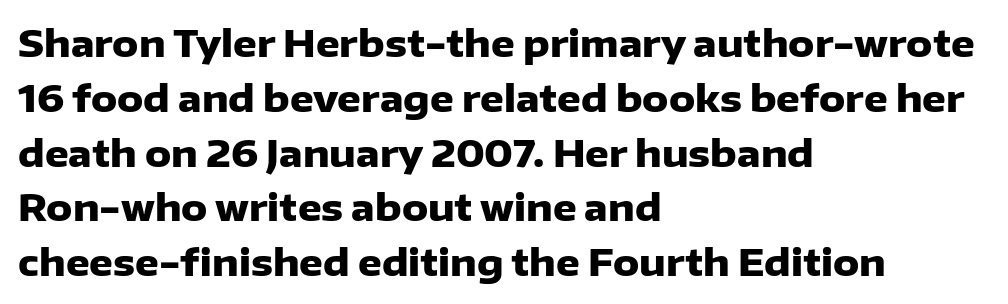
Q: Is the text bold? A: Yes.
Q: Is the text italic (slanted)? A: No, it is upright.
Q: Is the typeface a serif or a sans-serif typeface? A: Sans-serif.
Q: Is the text underlined? A: No.
Q: How is the paragraph aligned? A: Left-aligned.
Q: Is the spacing between letters normal or unusually wide? A: Normal.
Q: Is the spacing between lines tight, normal or loose? A: Normal.
Q: Width (condensed, normal, or wide)? A: Normal.
Q: Stroke contrast? A: Low.
Q: x-height? A: Medium.
Q: Monospaced? A: No.
